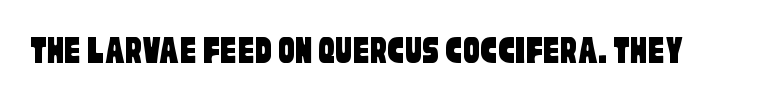
Students, note that the glyphs here touch the page at normal intervals. The letters advance in unequal steps, a hallmark of proportional type. Note: no serifs on the glyphs. The specimen omits any rule beneath the text block's lines.
